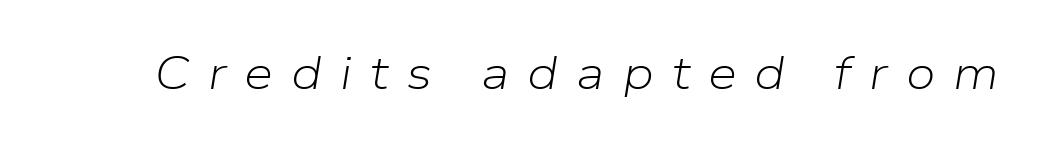
{"italic": "yes", "lean": "right", "slant_degrees": 9, "bold": "no", "weight": "light", "width": "normal", "stroke_contrast": "low", "x_height": "medium", "monospaced": "no", "underline": "no", "letter_spacing": "wide", "letter_spacing_em": 0.38, "glyph_px": 47}
